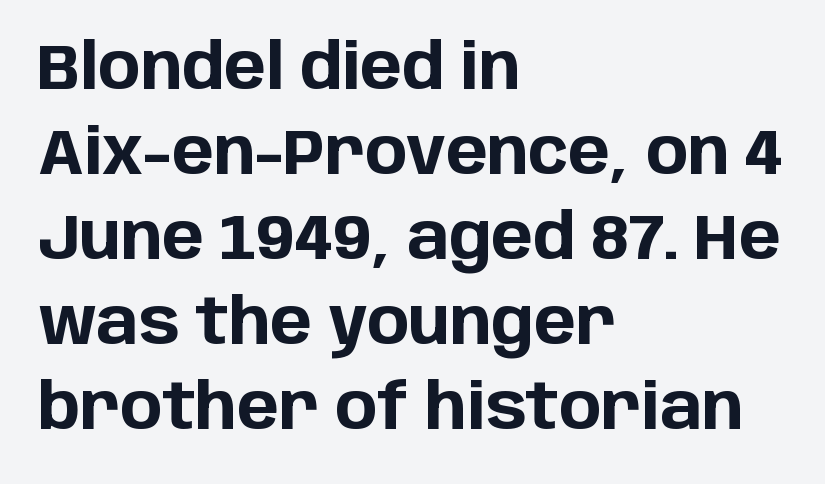
Q: Is the text bold? A: Yes.
Q: Is the text italic (slanted)? A: No, it is upright.
Q: Is the typeface a serif or a sans-serif typeface? A: Sans-serif.
Q: Is the text underlined? A: No.
Q: How is the paragraph aligned? A: Left-aligned.
Q: Is the spacing between letters normal or unusually wide? A: Normal.
Q: Is the spacing between lines tight, normal or loose? A: Normal.
Q: Width (condensed, normal, or wide)? A: Normal.
Q: Stroke contrast? A: Low.
Q: x-height? A: Large.
Q: Monospaced? A: No.
